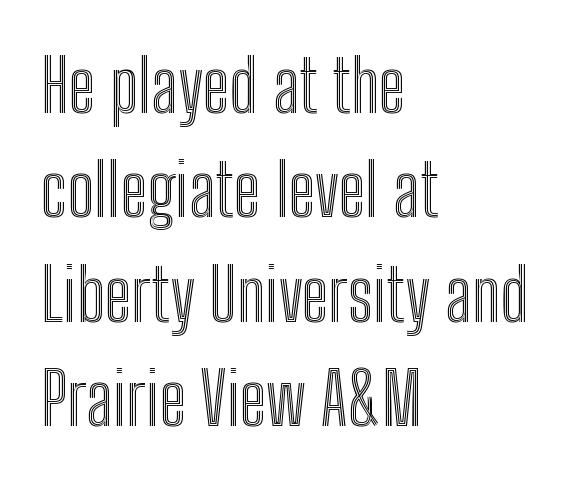
Q: Is the text italic (slanted)? A: No, it is upright.
Q: Is the text underlined? A: No.
Q: How is the paragraph aligned? A: Left-aligned.
Q: Is the spacing between letters normal or unusually wide? A: Normal.
Q: Is the spacing between lines tight, normal or loose? A: Normal.
Q: Width (condensed, normal, or wide)? A: Condensed.
Q: x-height? A: Medium.
Q: Monospaced? A: No.
